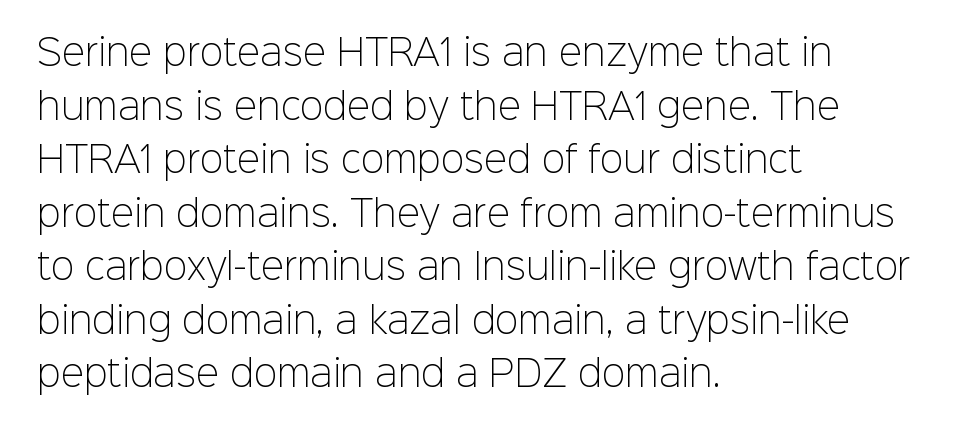
Note the varied advance widths — an 'i' is clearly narrower than an 'm'. This is sans-serif lettering, the kind often seen on screens and signage. A typesetter would call this zero additional tracking. Every row of glyphs begins at an identical x-position on the left. Anything drawn beneath the words? Only blank space. The font is comparable to plain body text, perhaps lighter.
